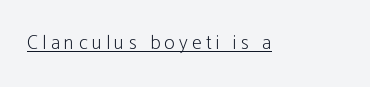
{"italic": "no", "bold": "no", "underline": "yes", "letter_spacing": "wide", "letter_spacing_em": 0.21, "glyph_px": 20}
